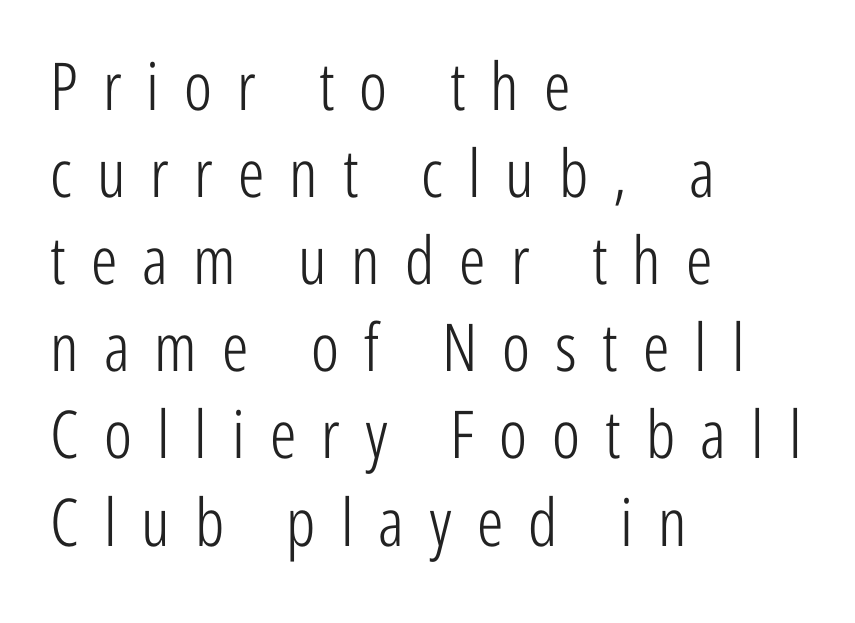
The image shows 66 px light, condensed sans-serif type, upright; set left-aligned, normal line spacing (1.32x), unusually wide letter spacing (+0.38 em), not underlined; low stroke contrast and a medium x-height.
